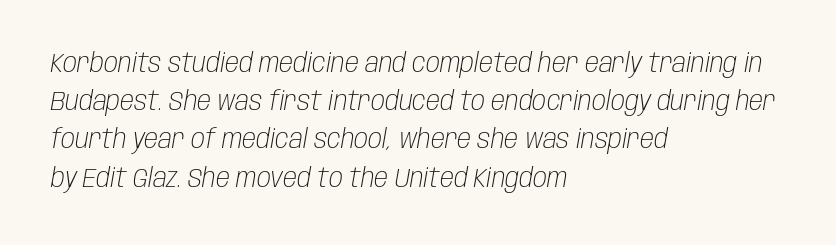
The face used here is rendered with its standard letterfit. Clear beneath every line of the passage. Quick note: interline space is typical. If you drew a ruler down the left edge, every line would touch it. No letter is thick-stroked: the sample isn't bold.
